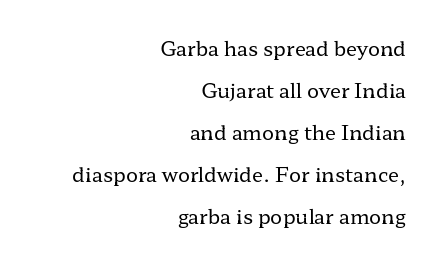
Q: Is the text bold? A: No.
Q: Is the text italic (slanted)? A: No, it is upright.
Q: Is the text underlined? A: No.
Q: How is the paragraph aligned? A: Right-aligned.
Q: Is the spacing between letters normal or unusually wide? A: Normal.
Q: Is the spacing between lines tight, normal or loose? A: Loose.
